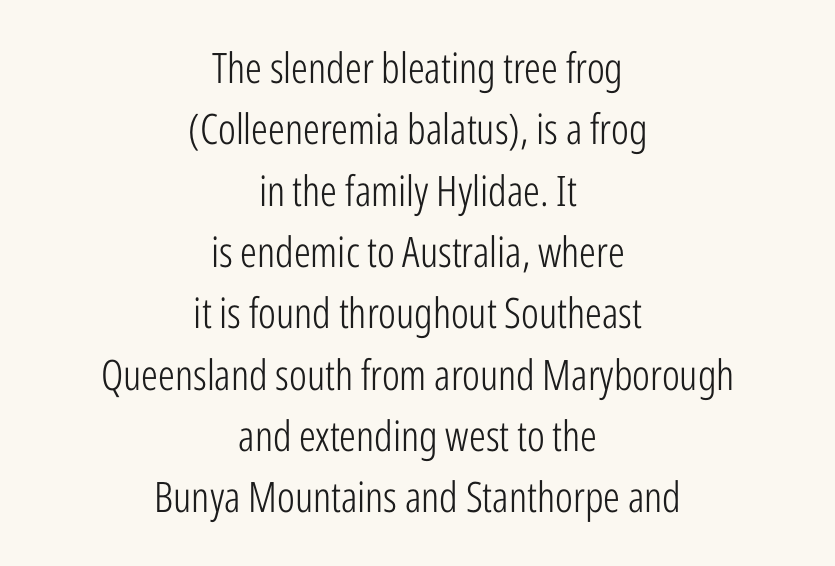
The image shows 42 px light, condensed sans-serif type, upright; set centered, normal line spacing (1.46x), normal letter spacing, not underlined; low stroke contrast and a medium x-height.
